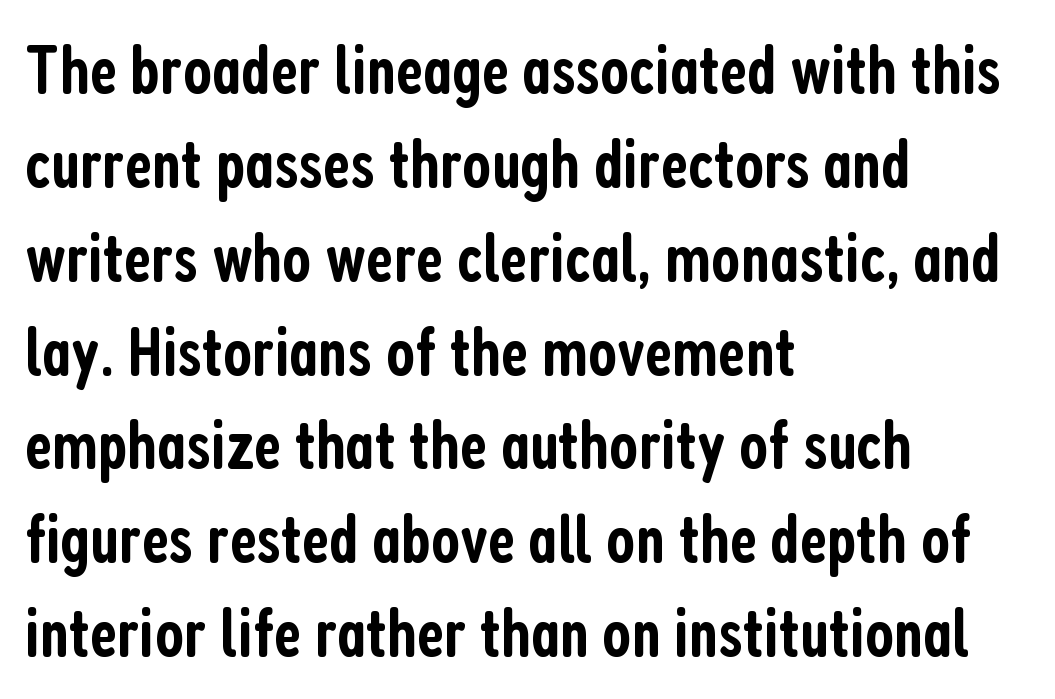
The image shows 69 px semibold, condensed sans-serif type, upright; set left-aligned, normal line spacing (1.36x), normal letter spacing, not underlined; low stroke contrast and a medium x-height.
